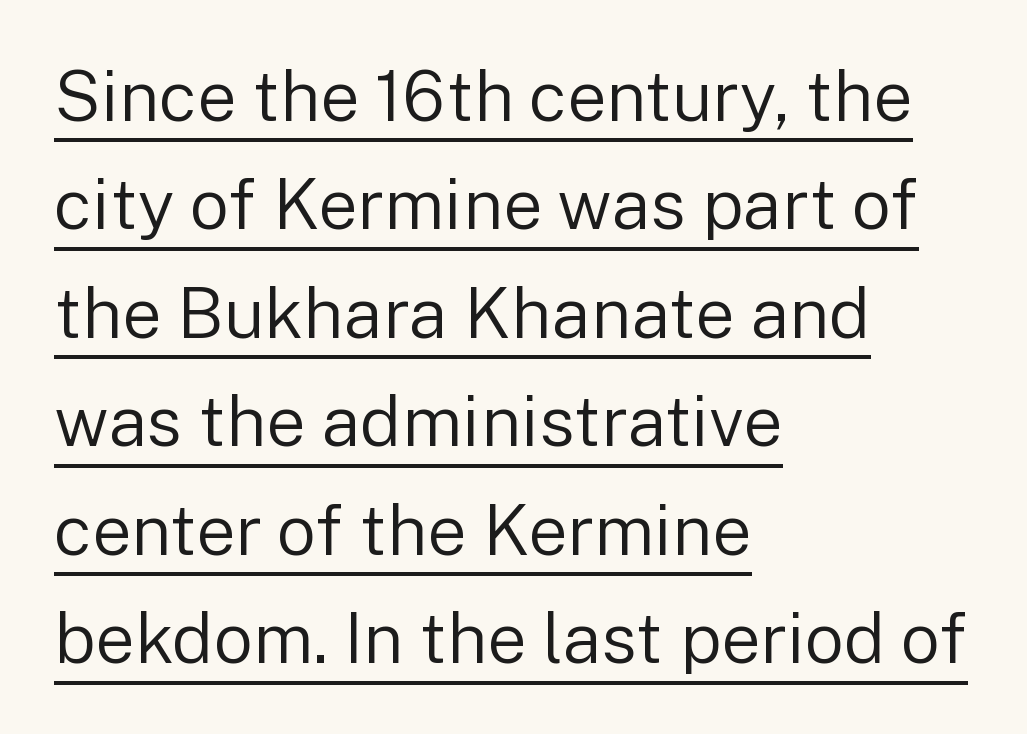
The image shows 70 px regular-weight sans-serif type, upright; set left-aligned, normal line spacing (1.55x), normal letter spacing, underlined; low stroke contrast and a medium x-height.
